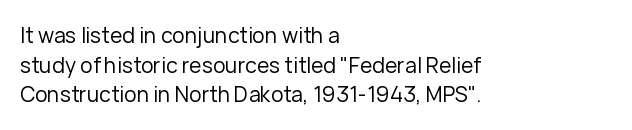
{"italic": "no", "bold": "no", "underline": "no", "align": "left", "line_spacing": "normal", "line_spacing_ratio": 1.41, "letter_spacing": "normal", "letter_spacing_em": 0.0, "glyph_px": 21}
